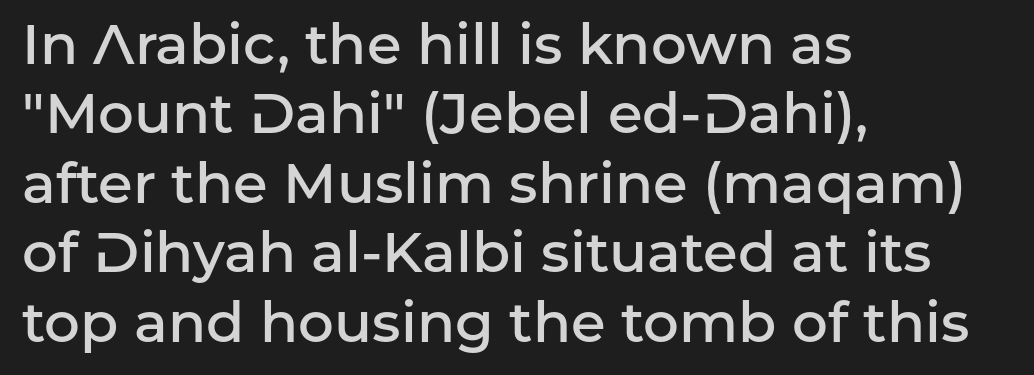
Q: Is the text bold? A: Semi-bold.
Q: Is the text italic (slanted)? A: No, it is upright.
Q: Is the typeface a serif or a sans-serif typeface? A: Sans-serif.
Q: Is the text underlined? A: No.
Q: How is the paragraph aligned? A: Left-aligned.
Q: Is the spacing between letters normal or unusually wide? A: Normal.
Q: Width (condensed, normal, or wide)? A: Normal.
Q: Stroke contrast? A: Low.
Q: x-height? A: Medium.
Q: Monospaced? A: No.
